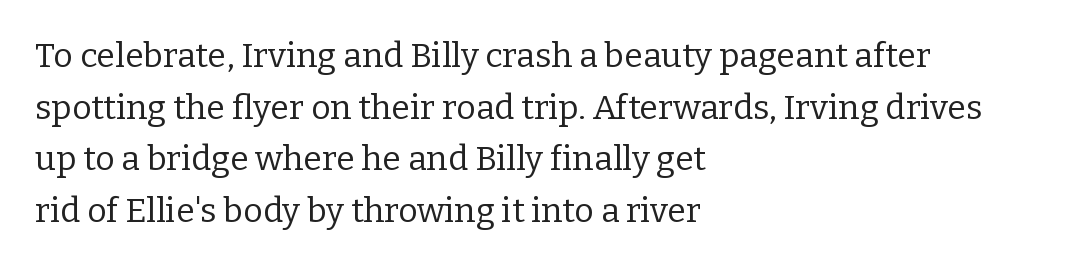
The image shows 34 px regular-weight serif type, upright; set left-aligned, normal line spacing (1.52x), normal letter spacing, not underlined; low stroke contrast and a medium x-height.
